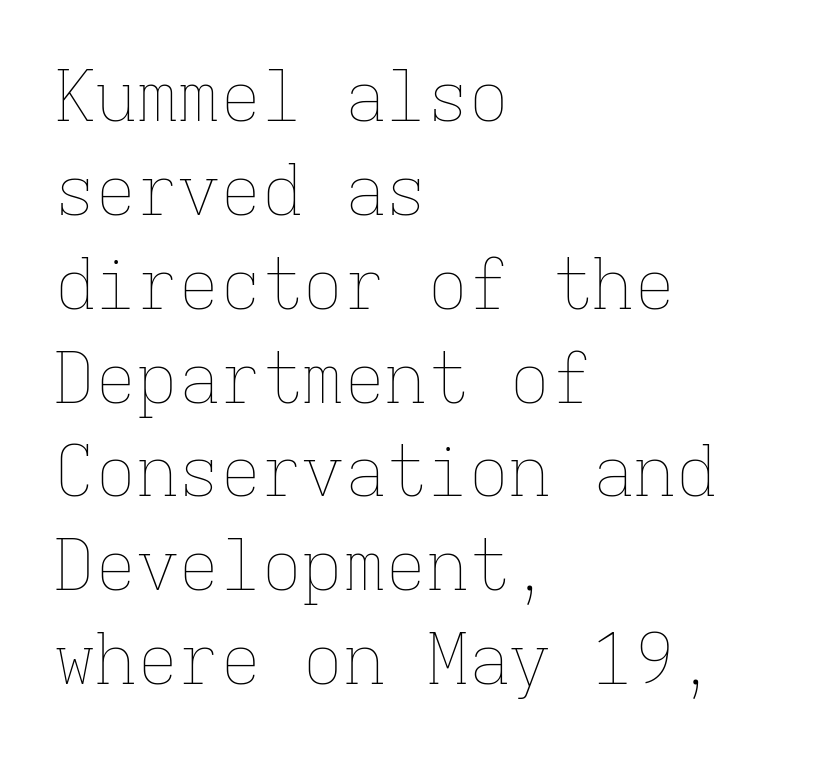
{"italic": "no", "bold": "no", "weight": "thin", "width": "normal", "stroke_contrast": "low", "x_height": "medium", "monospaced": "yes", "underline": "no", "align": "left", "line_spacing": "normal", "line_spacing_ratio": 1.36, "letter_spacing": "normal", "letter_spacing_em": 0.0, "glyph_px": 69}
